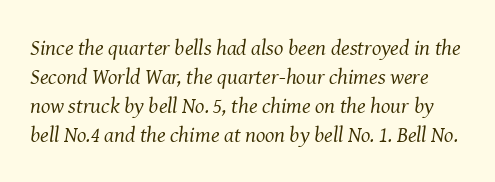
Q: Is the text bold? A: No.
Q: Is the text italic (slanted)? A: Yes, it leans right by about 8 degrees.
Q: Is the text underlined? A: No.
Q: Is the spacing between letters normal or unusually wide? A: Normal.
Q: Is the spacing between lines tight, normal or loose? A: Normal.
